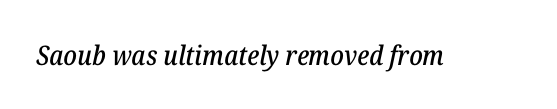
The image shows 27 px text type, italic (leaning right); set normal letter spacing, not underlined.
